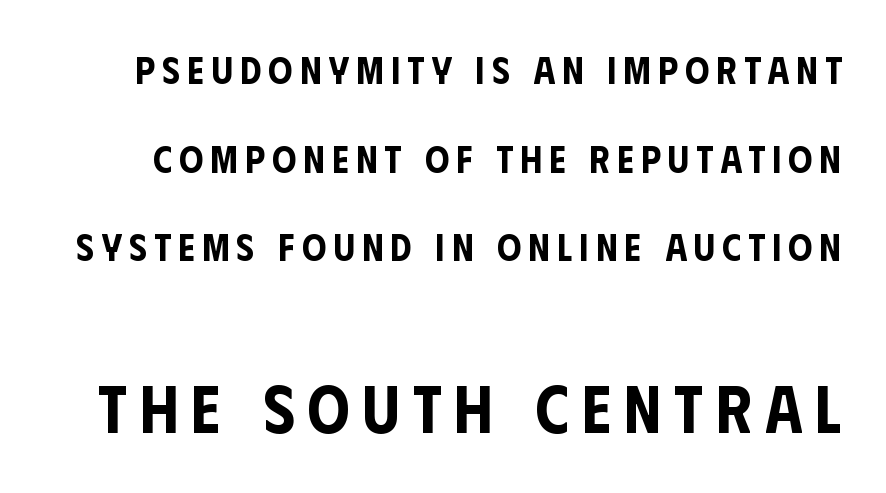
The typeface chosen for these lines omits serifs. Top chunk: small. Bottom chunk: large. One glance says open: line gaps are wider than usual. Check the space under the baseline: it is left empty. Spacing verdict: proportional, widths tailored to each character. Do the letters lean? They stand straight.
